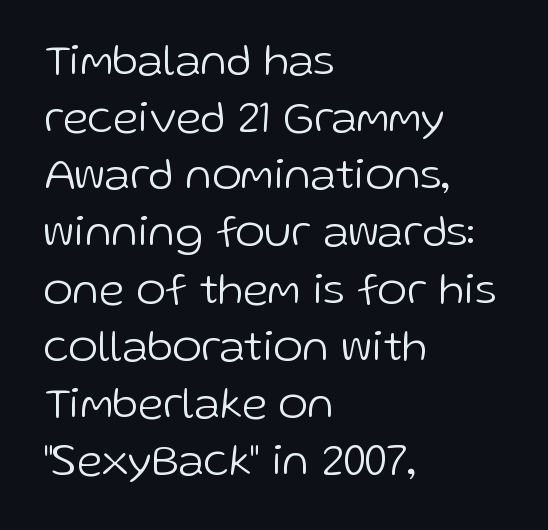
Q: Is the text bold? A: No.
Q: Is the text italic (slanted)? A: No, it is upright.
Q: Is the typeface a serif or a sans-serif typeface? A: Sans-serif.
Q: Is the text underlined? A: No.
Q: How is the paragraph aligned? A: Left-aligned.
Q: Is the spacing between letters normal or unusually wide? A: Normal.
Q: Is the spacing between lines tight, normal or loose? A: Normal.
Q: Width (condensed, normal, or wide)? A: Normal.
Q: Stroke contrast? A: Low.
Q: x-height? A: Medium.
Q: Monospaced? A: No.
